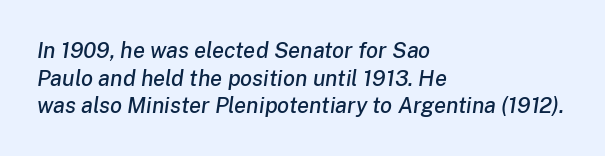
Q: Is the text italic (slanted)? A: Yes, it leans right by about 8 degrees.
Q: Is the text underlined? A: No.
Q: How is the paragraph aligned? A: Left-aligned.
Q: Is the spacing between letters normal or unusually wide? A: Normal.
Q: Is the spacing between lines tight, normal or loose? A: Normal.
